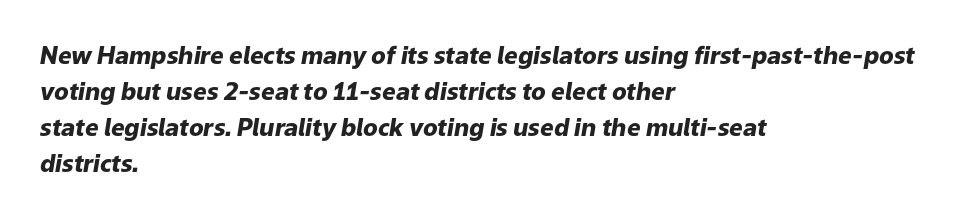
Posture: slanted. Underlining? Definitely not there. Every letter is thick-stroked: bold, no question. Honestly, the row spacing looks completely unremarkable. Horizontal alignment here is leftward, the default for most running prose. How are the letters spaced? Ordinarily, with no added tracking.
